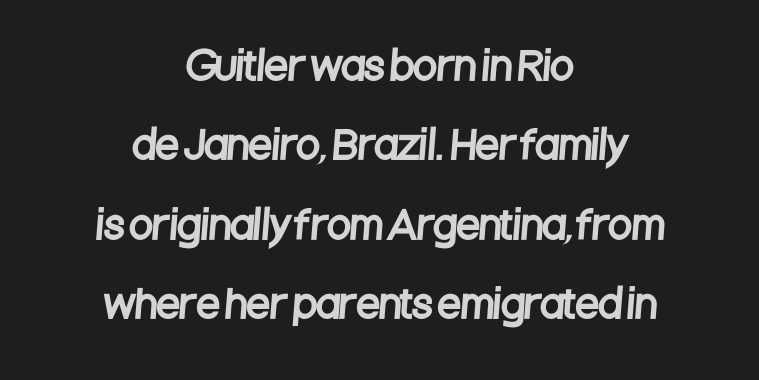
The image shows 38 px condensed sans-serif type; set centered, loose line spacing (2.09x), normal letter spacing, not underlined; low stroke contrast and a large x-height.
